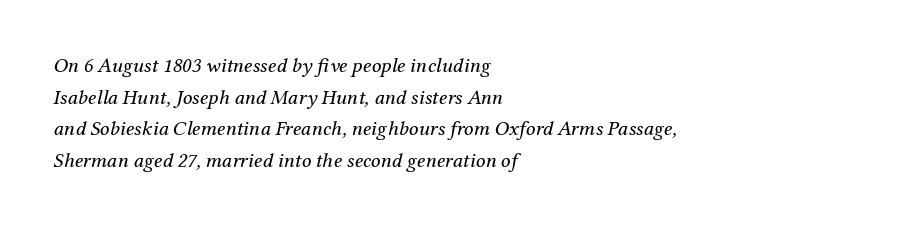
The vertical gap from one line to the next is medium. The space directly below the letters is spotless. The face looks like a standard text weight, possibly lighter. The lines in this sample share a left origin and differ only in where they stop. This sample uses an oblique cut, with every glyph tilted off the vertical. Observe the ordinary spacing: letters are neighbours, not strangers.
